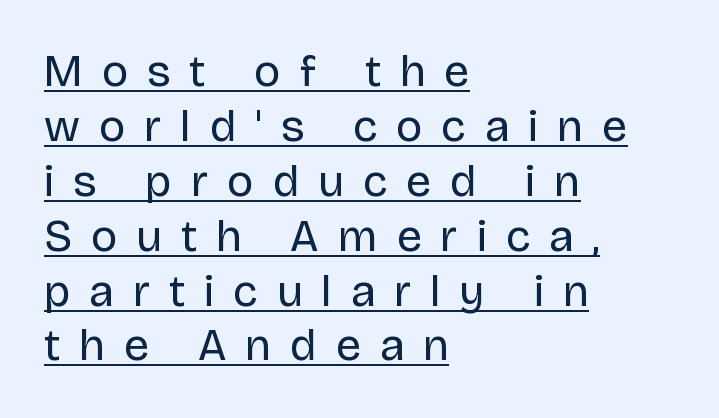
Q: Is the text bold? A: No.
Q: Is the text italic (slanted)? A: No, it is upright.
Q: Is the typeface a serif or a sans-serif typeface? A: Sans-serif.
Q: Is the text underlined? A: Yes.
Q: How is the paragraph aligned? A: Left-aligned.
Q: Is the spacing between letters normal or unusually wide? A: Unusually wide.
Q: Width (condensed, normal, or wide)? A: Normal.
Q: Stroke contrast? A: Low.
Q: x-height? A: Large.
Q: Monospaced? A: No.
